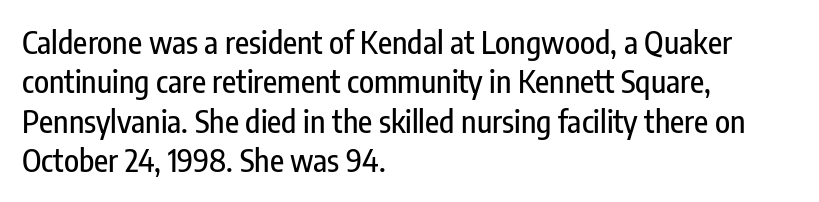
The image shows 31 px condensed sans-serif type, upright; set left-aligned, normal line spacing (1.27x), normal letter spacing, not underlined; low stroke contrast and a medium x-height.
